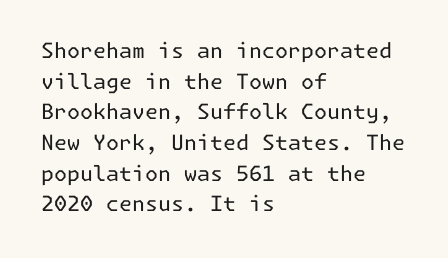
The image shows 21 px text type, upright; set left-aligned, normal line spacing (1.46x), normal letter spacing, not underlined.
